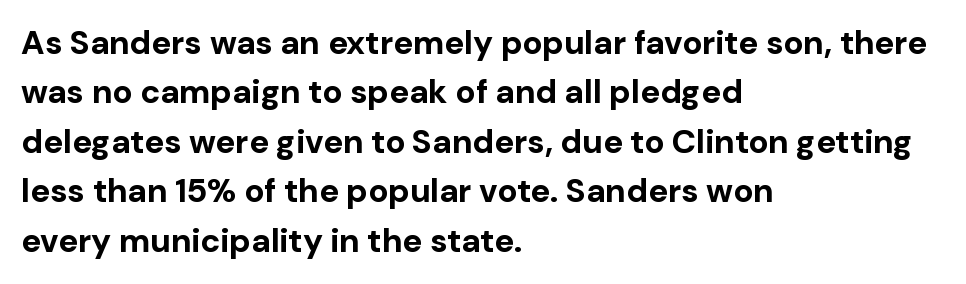
The image shows 33 px bold sans-serif type, upright; set left-aligned, normal line spacing (1.5x), normal letter spacing, not underlined; low stroke contrast and a medium x-height.
